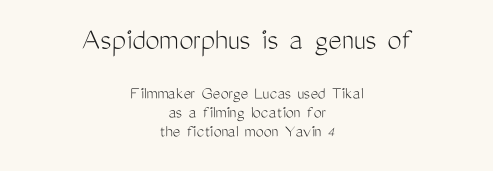
Q: Is the text bold? A: No.
Q: Is the text italic (slanted)? A: No, it is upright.
Q: Is the typeface a serif or a sans-serif typeface? A: Sans-serif.
Q: Is the text underlined? A: No.
Q: How is the paragraph aligned? A: Centered.
Q: Is the spacing between letters normal or unusually wide? A: Normal.
Q: Is the spacing between lines tight, normal or loose? A: Tight.
Q: Which block of text is set in a larger size, the first (top) or the second (bottom)? A: The first (top) one.
Q: Width (condensed, normal, or wide)? A: Condensed.
Q: Stroke contrast? A: Medium.
Q: x-height? A: Medium.
Q: Monospaced? A: No.
